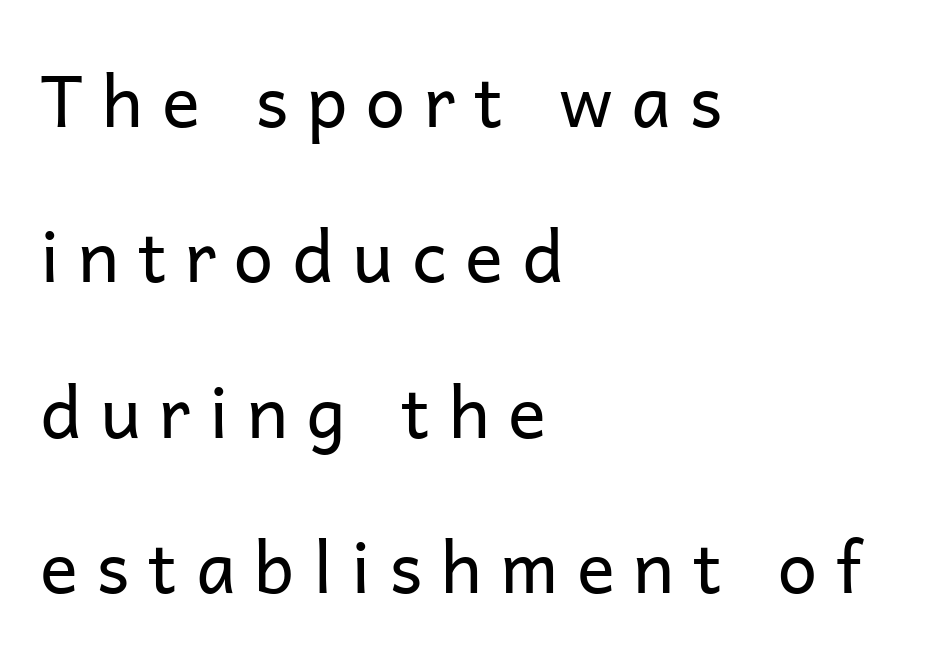
Q: Is the text bold? A: No.
Q: Is the text italic (slanted)? A: No, it is upright.
Q: Is the typeface a serif or a sans-serif typeface? A: Sans-serif.
Q: Is the text underlined? A: No.
Q: How is the paragraph aligned? A: Left-aligned.
Q: Is the spacing between letters normal or unusually wide? A: Unusually wide.
Q: Is the spacing between lines tight, normal or loose? A: Loose.
Q: Width (condensed, normal, or wide)? A: Normal.
Q: Stroke contrast? A: Low.
Q: x-height? A: Medium.
Q: Monospaced? A: No.
